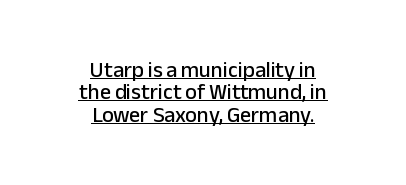
These lines keep a tight, regular rhythm from letter to letter. This sample trades vertical openness for compactness between lines. One-word summary of the alignment: center. Somebody hit Ctrl+U on this one — the words are underlined.
